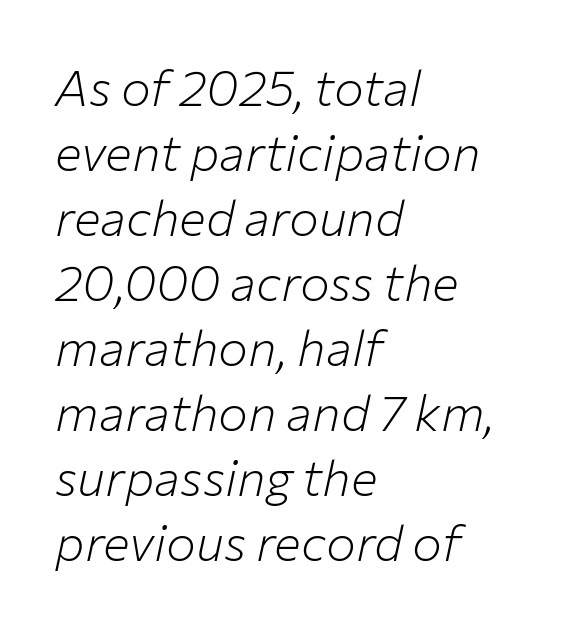
Q: Is the text bold? A: No.
Q: Is the text italic (slanted)? A: Yes, it leans right by about 12 degrees.
Q: Is the text underlined? A: No.
Q: How is the paragraph aligned? A: Left-aligned.
Q: Is the spacing between letters normal or unusually wide? A: Normal.
Q: Is the spacing between lines tight, normal or loose? A: Normal.
Q: Width (condensed, normal, or wide)? A: Normal.
Q: Stroke contrast? A: Low.
Q: x-height? A: Medium.
Q: Monospaced? A: No.
